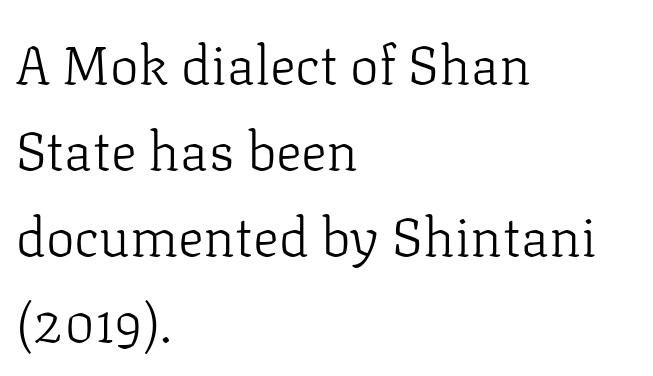
Rendered with straight, roman letterforms. Teacher's note: observe the even left margin — that is flush-left alignment. Is this a fixed-width face? No — the glyphs have proportional, varying widths. Type without underlining. Is this a heavy cut? Hardly; it is regular or lighter.
